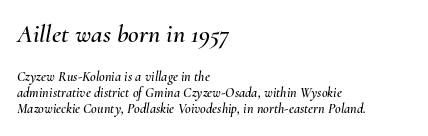
{"italic": "yes", "lean": "right", "slant_degrees": 10, "underline": "no", "align": "left", "line_spacing_ratio": 1.16, "letter_spacing": "normal", "letter_spacing_em": 0.0, "larger_block": "first", "size_ratio": 1.86, "glyph_px": 26}
